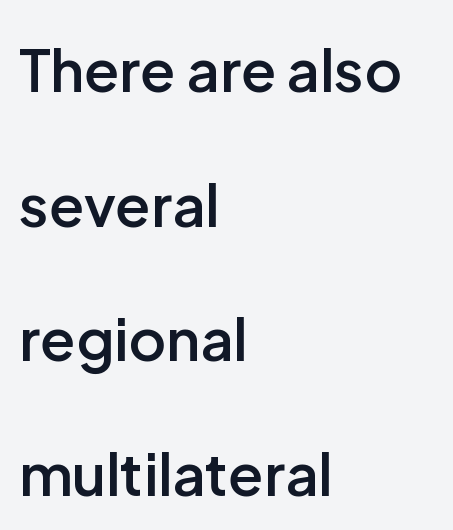
Do the characters align in a grid? No, the font is proportional. Note: no serifs on the glyphs. Each new line begins a long way beneath the previous one. Quick note: not italic, upright. The passage shown is not underscored anywhere.
